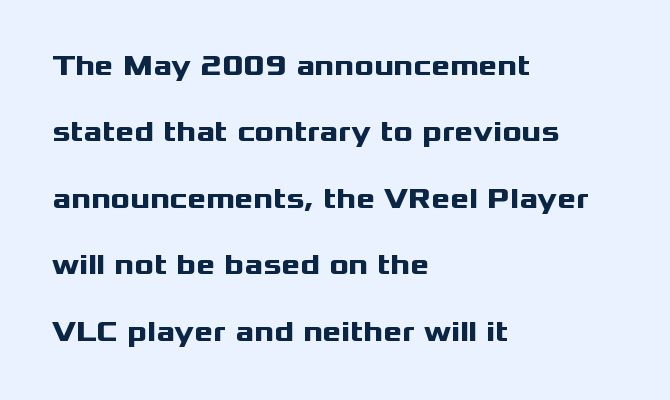
{"serif": "no", "italic": "no", "bold": "yes", "weight": "heavy", "width": "wide", "stroke_contrast": "medium", "x_height": "medium", "monospaced": "no", "underline": "no", "align": "left", "line_spacing": "loose", "line_spacing_ratio": 2.29, "letter_spacing": "normal", "letter_spacing_em": 0.0, "glyph_px": 29}
